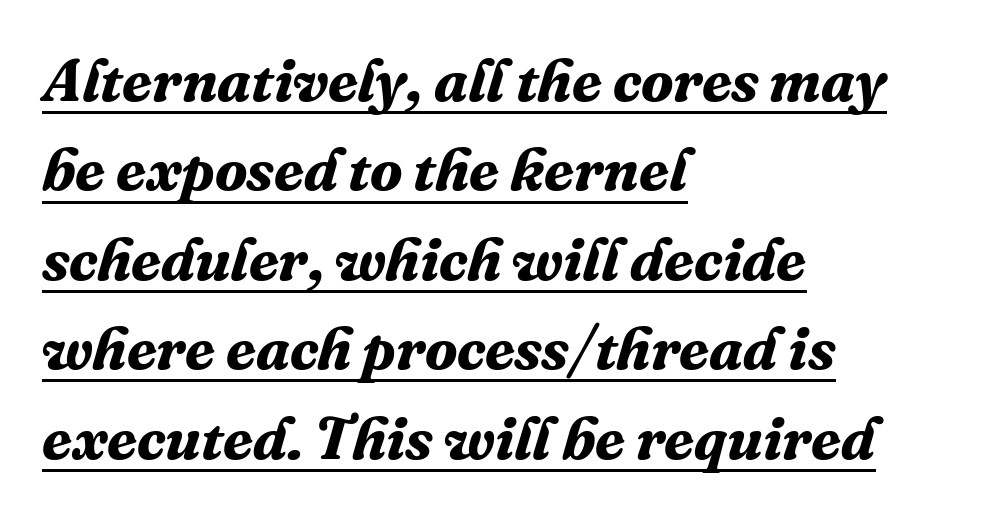
{"serif": "yes", "italic": "yes", "lean": "right", "slant_degrees": 16, "bold": "yes", "weight": "bold", "width": "normal", "stroke_contrast": "medium", "x_height": "medium", "monospaced": "no", "underline": "yes", "align": "left", "line_spacing": "normal", "line_spacing_ratio": 1.49, "letter_spacing": "normal", "letter_spacing_em": 0.0, "glyph_px": 60}
